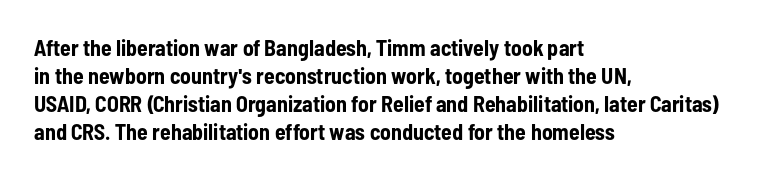
{"italic": "no", "bold": "yes", "underline": "no", "align": "left", "line_spacing": "normal", "line_spacing_ratio": 1.27, "letter_spacing": "normal", "letter_spacing_em": 0.0, "glyph_px": 22}
